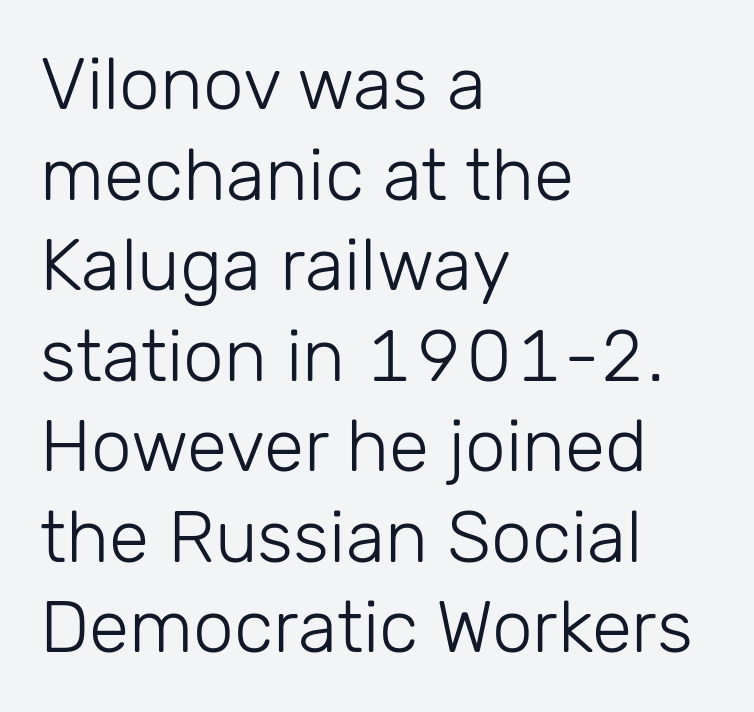
Q: Is the text bold? A: No.
Q: Is the text italic (slanted)? A: No, it is upright.
Q: Is the typeface a serif or a sans-serif typeface? A: Sans-serif.
Q: Is the text underlined? A: No.
Q: How is the paragraph aligned? A: Left-aligned.
Q: Is the spacing between letters normal or unusually wide? A: Normal.
Q: Width (condensed, normal, or wide)? A: Normal.
Q: Stroke contrast? A: Low.
Q: x-height? A: Medium.
Q: Monospaced? A: No.
